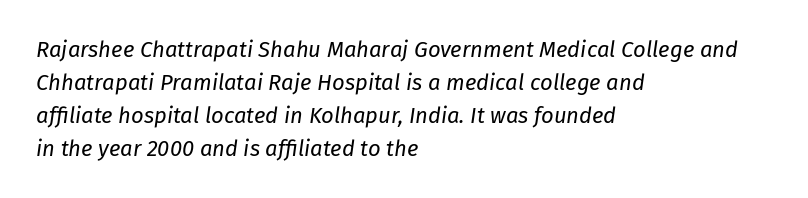
Q: Is the text bold? A: No.
Q: Is the text italic (slanted)? A: Yes, it leans right by about 8 degrees.
Q: Is the text underlined? A: No.
Q: How is the paragraph aligned? A: Left-aligned.
Q: Is the spacing between letters normal or unusually wide? A: Normal.
Q: Is the spacing between lines tight, normal or loose? A: Normal.
